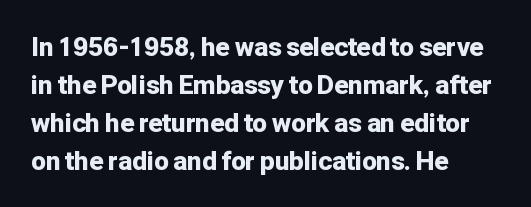
{"italic": "no", "bold": "yes", "underline": "no", "align": "left", "line_spacing": "normal", "line_spacing_ratio": 1.46, "letter_spacing": "normal", "letter_spacing_em": 0.0, "glyph_px": 26}
